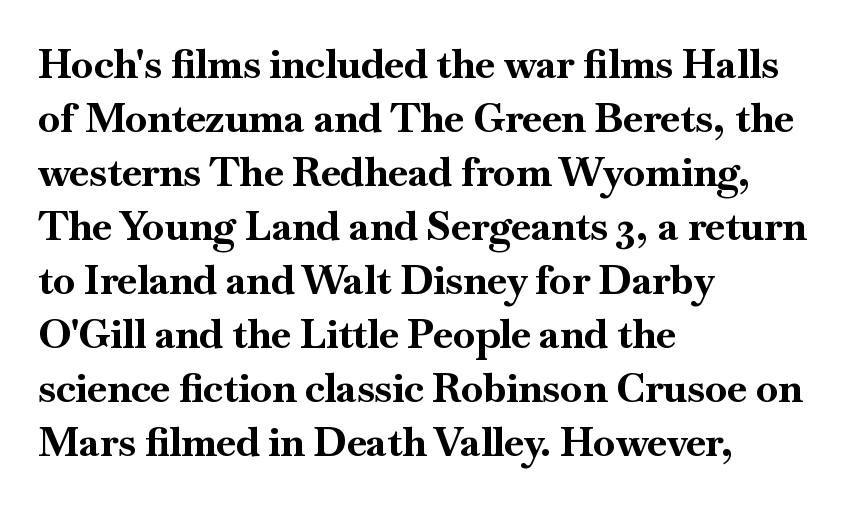
{"serif": "yes", "italic": "no", "bold": "yes", "weight": "bold", "width": "normal", "stroke_contrast": "high", "x_height": "small", "monospaced": "no", "underline": "no", "align": "left", "line_spacing": "normal", "line_spacing_ratio": 1.35, "letter_spacing": "normal", "letter_spacing_em": 0.0, "glyph_px": 40}
